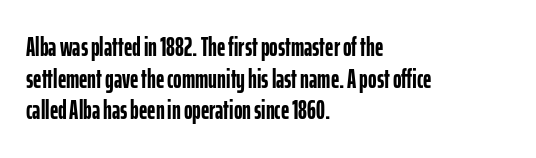
I'd describe the lettering as bold — thick and assertive. Words appear dense and cohesive because spacing is normal. Reading down the block, your eye returns to a fixed left position each line. The lettering holds an erect, upright posture throughout. Descender tails drop into unmarked territory.
